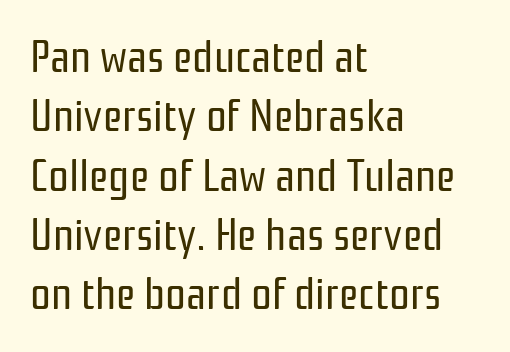
Q: Is the text bold? A: No.
Q: Is the text italic (slanted)? A: No, it is upright.
Q: Is the typeface a serif or a sans-serif typeface? A: Sans-serif.
Q: Is the text underlined? A: No.
Q: How is the paragraph aligned? A: Left-aligned.
Q: Is the spacing between letters normal or unusually wide? A: Normal.
Q: Is the spacing between lines tight, normal or loose? A: Normal.
Q: Width (condensed, normal, or wide)? A: Condensed.
Q: Stroke contrast? A: Low.
Q: x-height? A: Medium.
Q: Monospaced? A: No.
